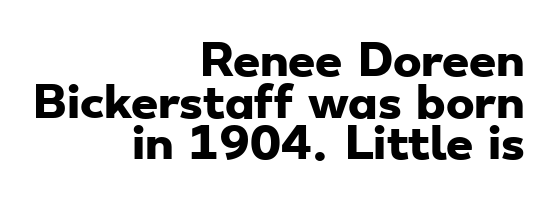
{"serif": "no", "bold": "yes", "weight": "heavy", "width": "wide", "stroke_contrast": "low", "x_height": "small", "monospaced": "no", "underline": "no", "align": "right", "line_spacing": "tight", "line_spacing_ratio": 0.97, "letter_spacing": "normal", "letter_spacing_em": 0.0, "glyph_px": 43}
